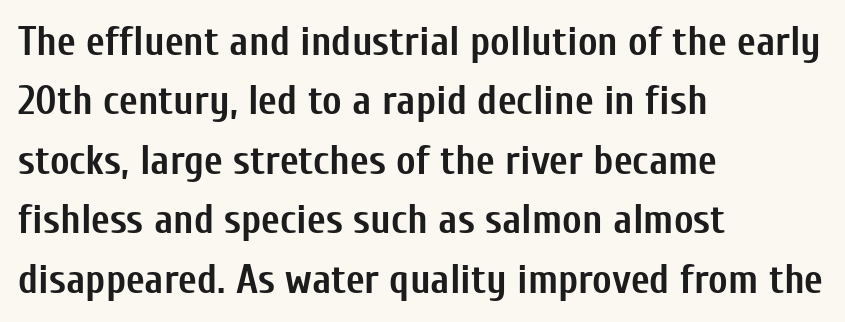
Short note: letters normally spaced. The foot of each line stays bare and open. These lines sit exactly where default settings would place them. Its strokes are broad and dark, the hallmark of bold type.
